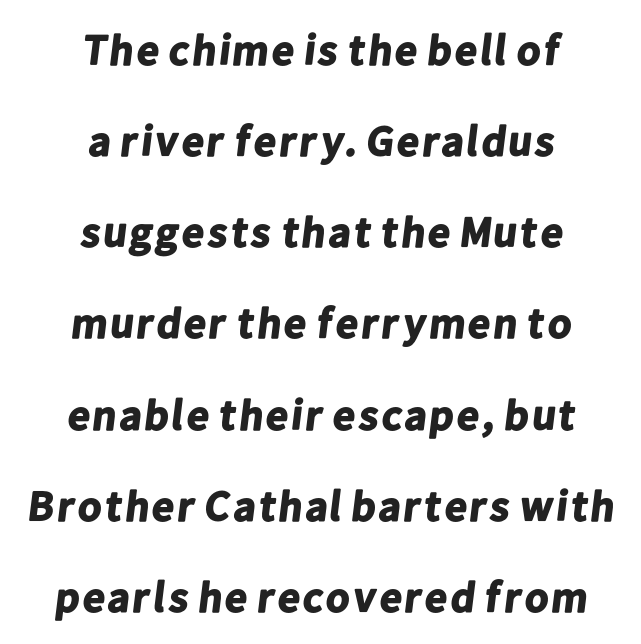
Q: Is the text bold? A: Yes.
Q: Is the typeface a serif or a sans-serif typeface? A: Sans-serif.
Q: Is the text underlined? A: No.
Q: How is the paragraph aligned? A: Centered.
Q: Is the spacing between letters normal or unusually wide? A: Normal.
Q: Is the spacing between lines tight, normal or loose? A: Loose.
Q: Width (condensed, normal, or wide)? A: Normal.
Q: Stroke contrast? A: Low.
Q: x-height? A: Medium.
Q: Monospaced? A: No.
